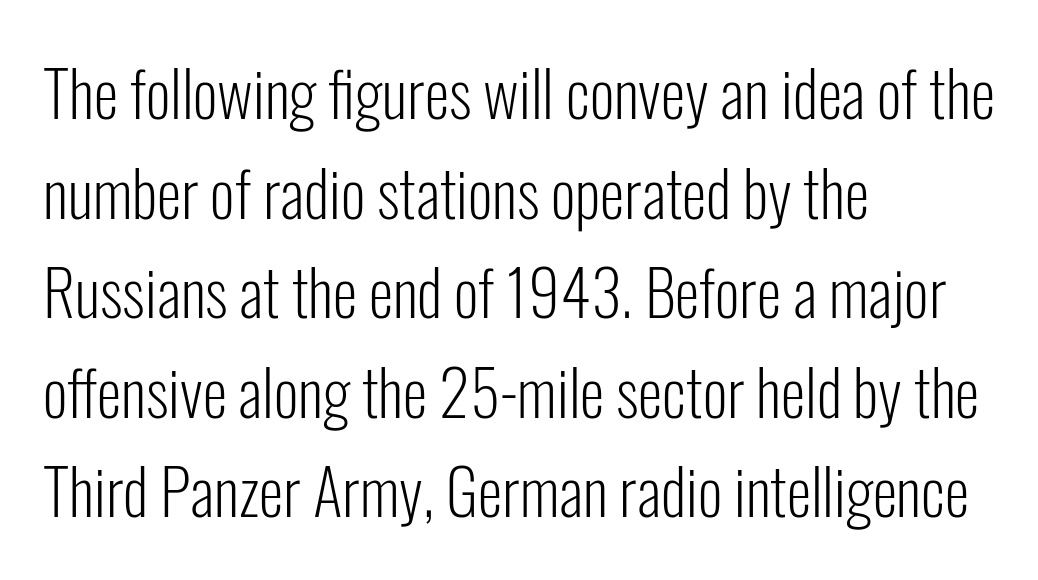
The image shows 63 px light, condensed sans-serif type, upright; set left-aligned, normal line spacing (1.58x), normal letter spacing, not underlined; low stroke contrast and a medium x-height.
